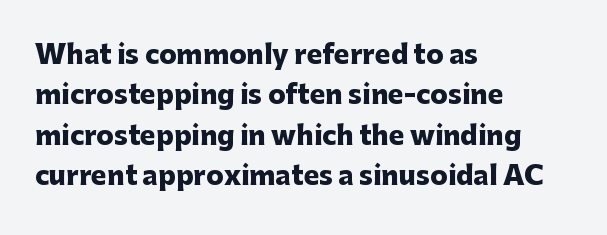
Q: Is the text bold? A: Yes.
Q: Is the text italic (slanted)? A: No, it is upright.
Q: Is the text underlined? A: No.
Q: How is the paragraph aligned? A: Left-aligned.
Q: Is the spacing between letters normal or unusually wide? A: Normal.
Q: Is the spacing between lines tight, normal or loose? A: Normal.
